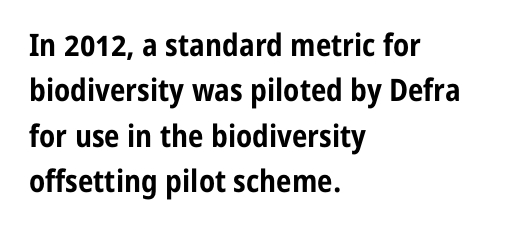
The image shows 31 px bold, condensed sans-serif type, upright; set left-aligned, normal line spacing (1.46x), normal letter spacing, not underlined; low stroke contrast and a medium x-height.
